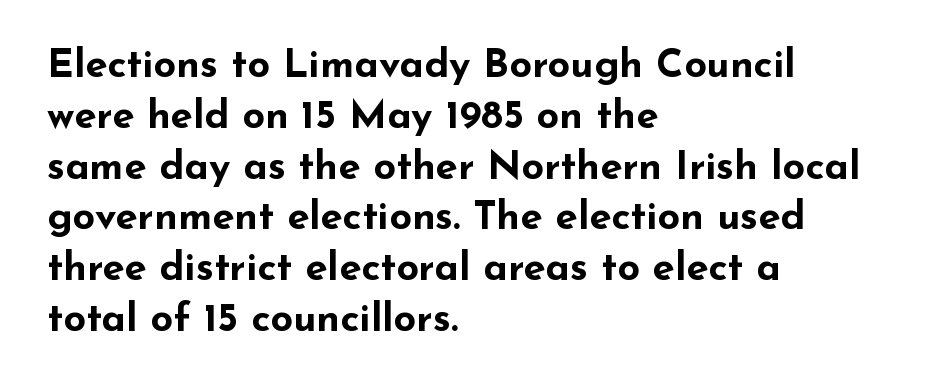
Proportional: the letters do not fall into vertical columns. Reading down the column, the eye jumps a familiar distance to each next line. This rendering leaves character spacing at its baseline value. Grotesque or geometric, the face here clearly has no serifs. Where is the straight margin? On the left.
